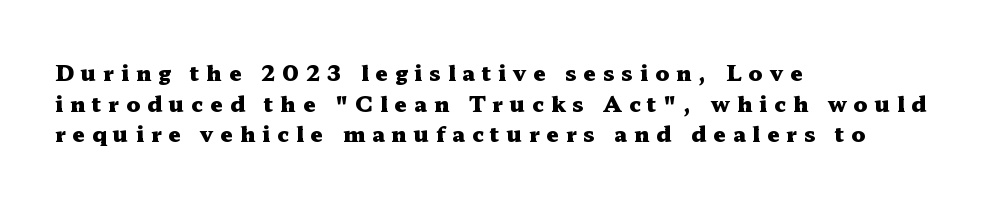
Horizontal alignment here is leftward, the default for most running prose. If you measured baseline to baseline, you'd find a middling distance. The zone under the glyphs is completely vacant. There is plenty of visible air inserted between adjacent glyphs.
